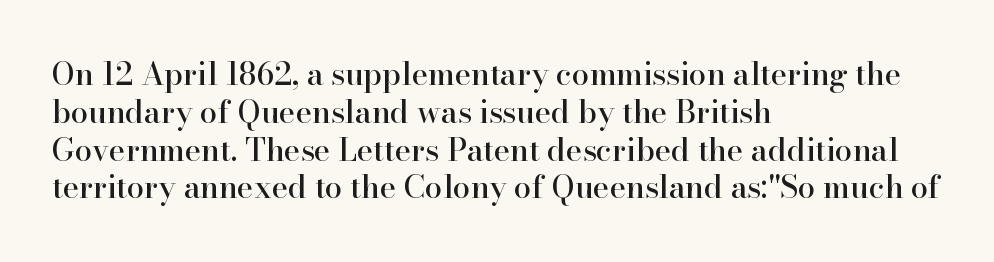
Q: Is the text italic (slanted)? A: No, it is upright.
Q: Is the typeface a serif or a sans-serif typeface? A: Serif.
Q: Is the text underlined? A: No.
Q: How is the paragraph aligned? A: Left-aligned.
Q: Is the spacing between letters normal or unusually wide? A: Normal.
Q: Width (condensed, normal, or wide)? A: Normal.
Q: Stroke contrast? A: High.
Q: x-height? A: Small.
Q: Monospaced? A: No.
